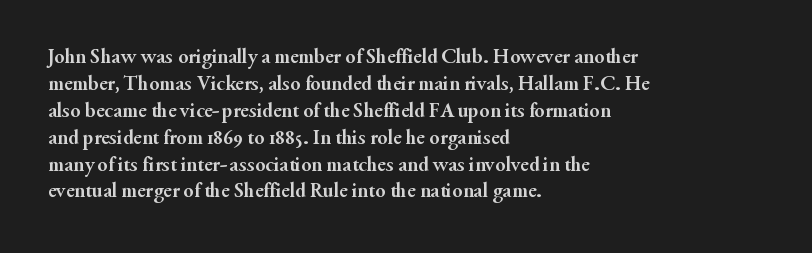
The image shows 21 px bold type, upright; set left-aligned, normal line spacing (1.28x), normal letter spacing, not underlined.
